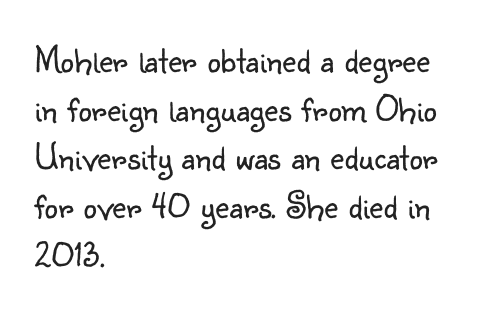
A typesetter would call this proportional, since set widths differ per character. Every stem runs plumb, perpendicular to the baseline. Look at the bottom of the vertical strokes: they stop flat, with no serifs. Whoever set this chose a conventional vertical rhythm.
